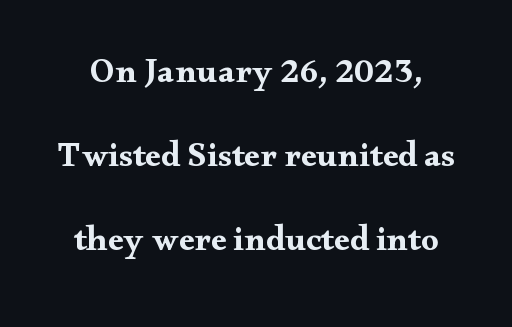
The designer dialed line spacing up above the default. Characters remain perfectly vertical along every line. This rendering employs a face with finishing strokes, i.e., a serif. As a designer I'd log this as weight 700, bold. There is no visible air inserted between adjacent glyphs. Each letter keeps its own natural width here, so spacing adapts to shape.
